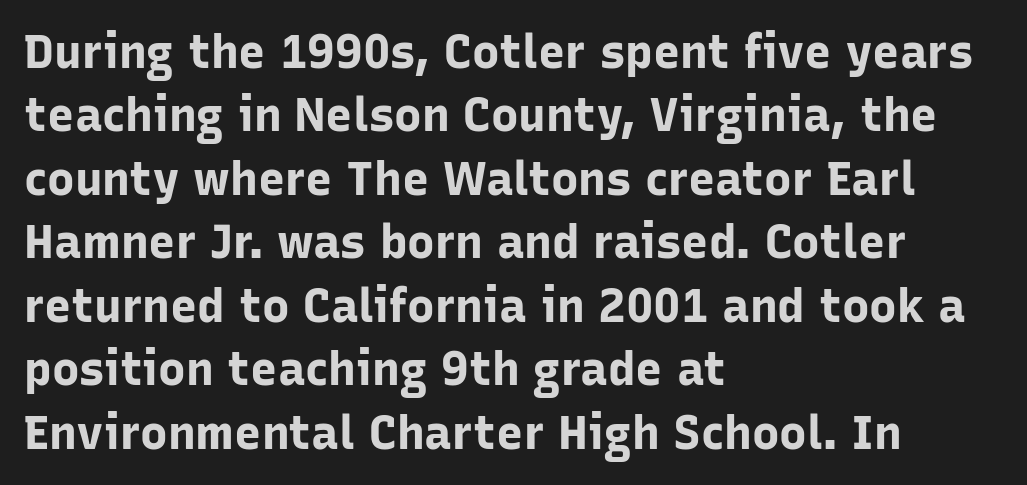
The image shows 46 px bold sans-serif type, upright; set left-aligned, normal line spacing (1.38x), normal letter spacing, not underlined; low stroke contrast and a medium x-height.
